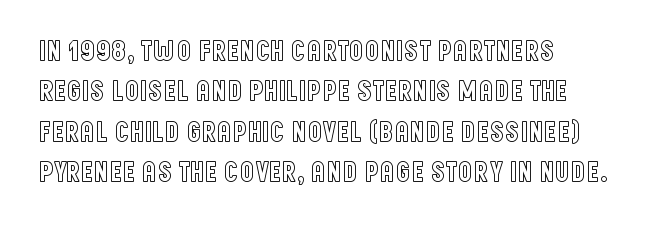
The face used here is proportionally spaced, like ordinary book or web type. Every stem runs plumb, perpendicular to the baseline. Tracking value appears to be zero — textbook default spacing. All the whitespace from short lines collects on the right. The space between consecutive lines is moderate. Quick note: underline off.
